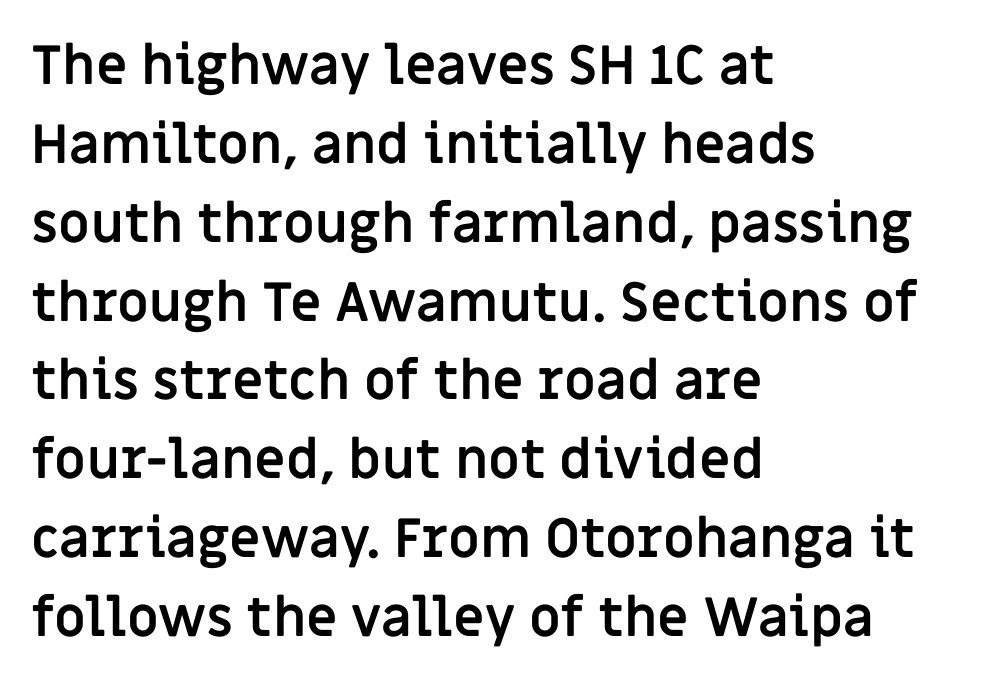
Q: Is the text bold? A: Yes.
Q: Is the text italic (slanted)? A: No, it is upright.
Q: Is the typeface a serif or a sans-serif typeface? A: Sans-serif.
Q: Is the text underlined? A: No.
Q: How is the paragraph aligned? A: Left-aligned.
Q: Is the spacing between letters normal or unusually wide? A: Normal.
Q: Is the spacing between lines tight, normal or loose? A: Normal.
Q: Width (condensed, normal, or wide)? A: Normal.
Q: Stroke contrast? A: Low.
Q: x-height? A: Large.
Q: Monospaced? A: No.
